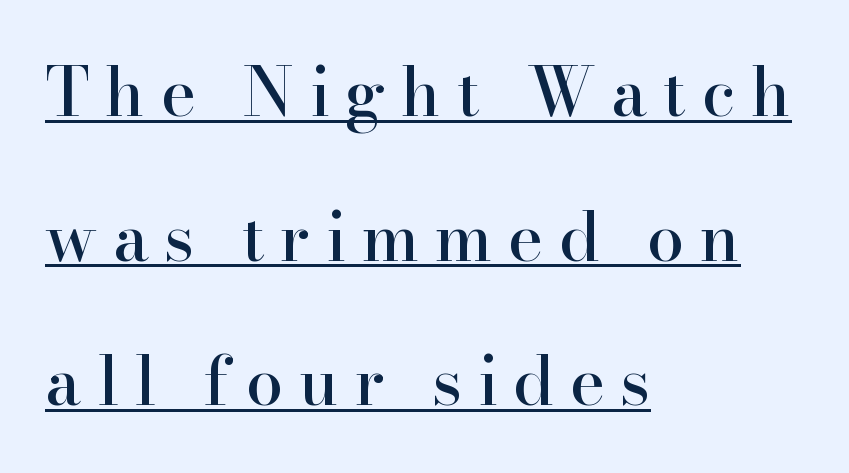
Upright lettering throughout. Think of a printed novel: that variable character pitch is what you see here. Regarding leading, the lines here are spaced well apart. Classification — serif.
